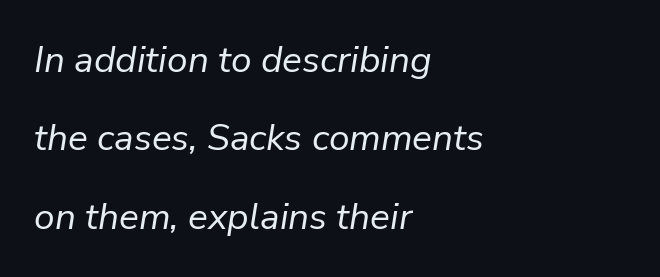
The rendering keeps characters at their native spacing. If you measured baseline to baseline, you'd find a long distance. Words float on clear page, feet unadorned. In terms of posture, this sample is oblique. The typesetting does not lean heavy: it is not bold. The rendering uses natural spacing where letterforms have individual widths.
